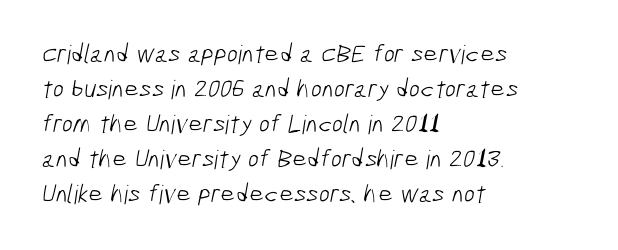
The image shows 26 px text type; set left-aligned, normal line spacing (1.35x), normal letter spacing, not underlined.
